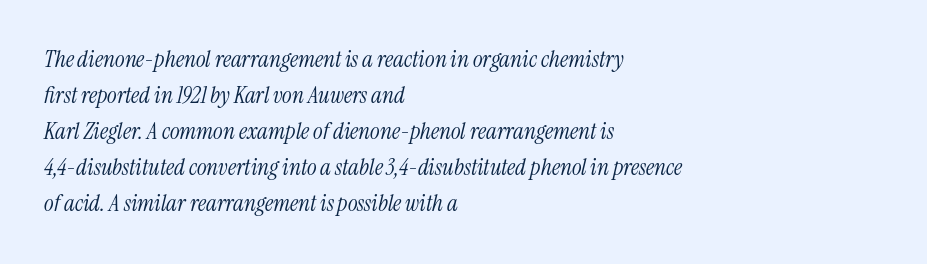
{"italic": "yes", "lean": "right", "slant_degrees": 13, "bold": "no", "underline": "no", "align": "left", "line_spacing": "normal", "line_spacing_ratio": 1.57, "letter_spacing": "normal", "letter_spacing_em": 0.0, "glyph_px": 23}
